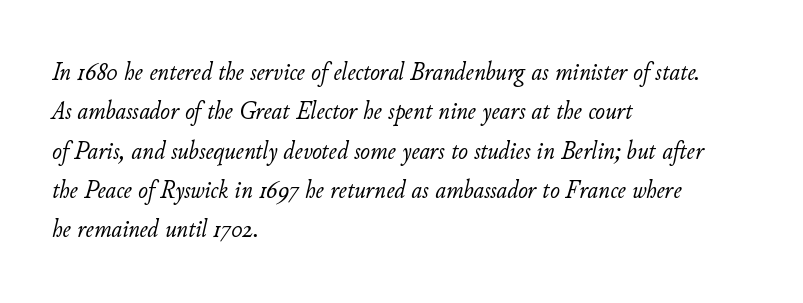
A normal amount of white space separates one row of letters from the next. Italic? Definitely — the glyphs are oblique. This sample is left-justified, so line endings fall wherever the words run out. The typeface has the unassuming heft of standard copy or less.
